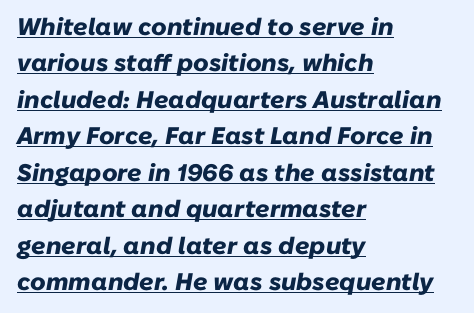
The image shows 24 px bold type, italic (leaning right); set left-aligned, normal line spacing (1.52x), normal letter spacing, underlined.
